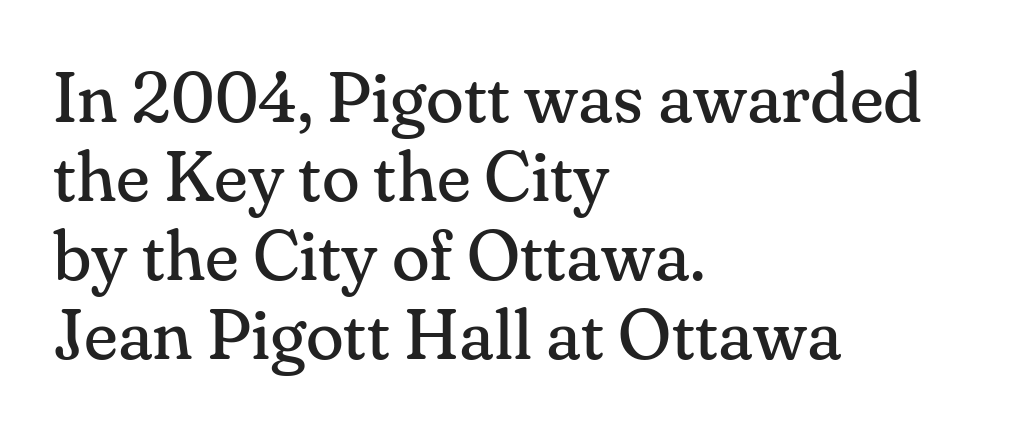
Reading down the block, your eye returns to a fixed left position each line. Any mark beneath the type? The region is blank. The typography opts for an upright posture over an oblique one. If you measured baseline to baseline, you'd find a short distance. Look at the bottom of the vertical strokes: they flare into serifs here. There is no visible air inserted between adjacent glyphs.
